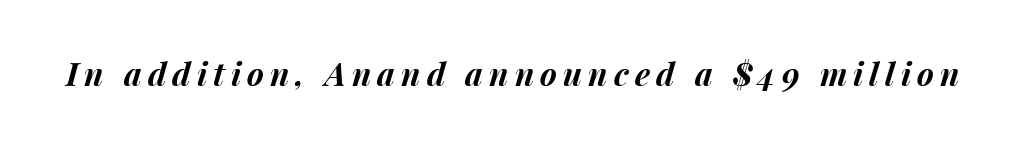
The face used here is proportionally spaced, like ordinary book or web type. Is the type bold? Yes — the strokes are clearly thick and heavy. Unmarked baselines from the first word to the last. The passage shown leans; its letterforms are oblique.
